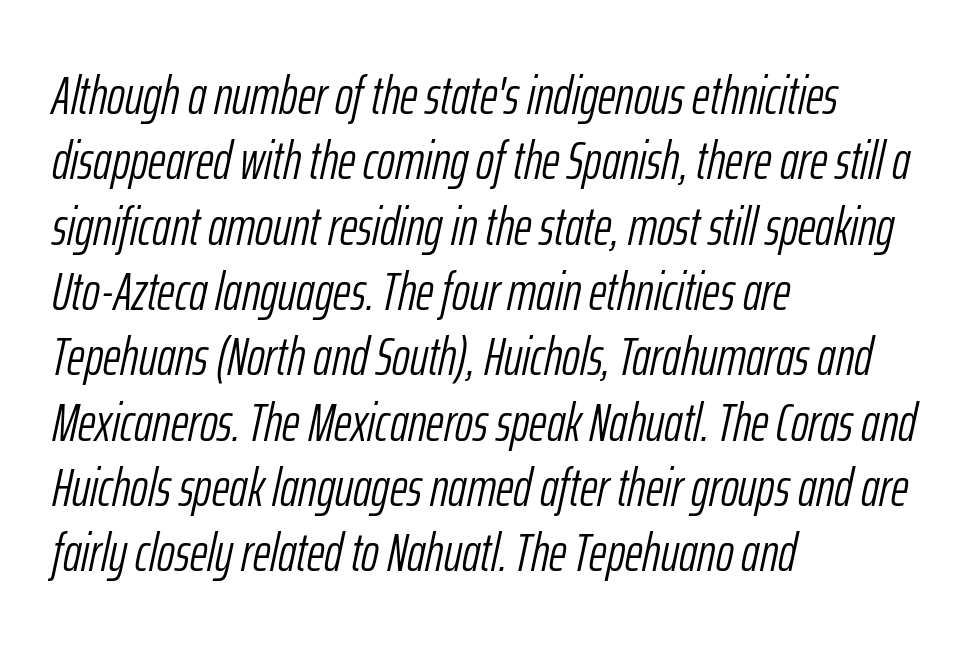
{"italic": "yes", "lean": "right", "slant_degrees": 12, "bold": "no", "weight": "light", "width": "condensed", "stroke_contrast": "low", "x_height": "medium", "monospaced": "no", "underline": "no", "align": "left", "line_spacing_ratio": 1.21, "letter_spacing": "normal", "letter_spacing_em": 0.0, "glyph_px": 54}
